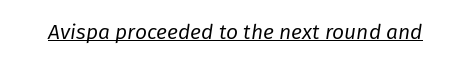
The image shows 21 px text type, italic (leaning right); set normal letter spacing, underlined.
